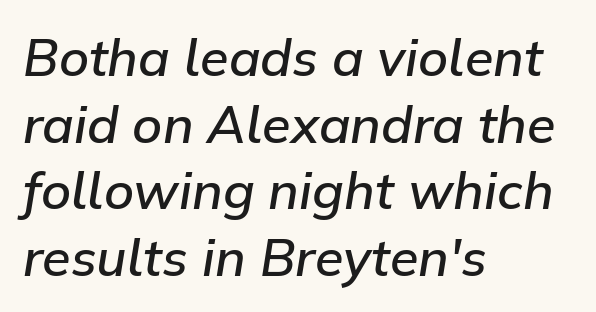
The image shows 52 px semibold type, italic (leaning right); set left-aligned, normal line spacing (1.28x), normal letter spacing, not underlined; low stroke contrast and a medium x-height.
